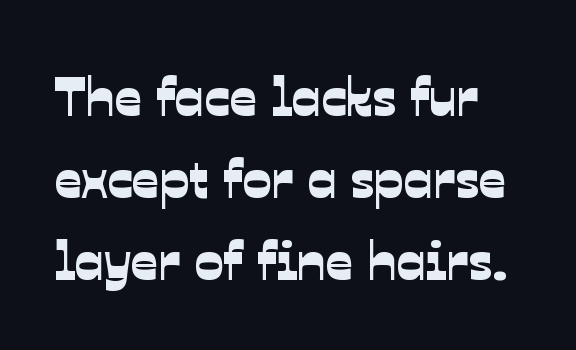
Characters follow at the spacing the type designer built in. The space beneath each line is pristine and unruled. Serif or sans? Sans — the stroke terminals are bare. The lines sit at an ordinary, default distance from one another. Character widths vary here, with narrow letters taking less room than wide ones.
